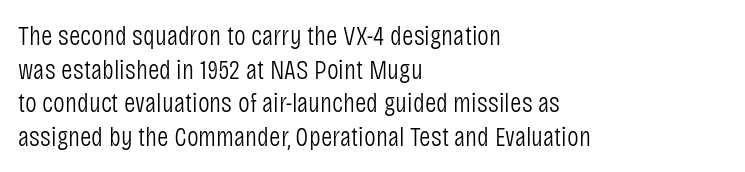
Q: Is the text bold? A: No.
Q: Is the text italic (slanted)? A: No, it is upright.
Q: Is the typeface a serif or a sans-serif typeface? A: Sans-serif.
Q: Is the text underlined? A: No.
Q: How is the paragraph aligned? A: Left-aligned.
Q: Is the spacing between letters normal or unusually wide? A: Normal.
Q: Width (condensed, normal, or wide)? A: Condensed.
Q: Stroke contrast? A: Low.
Q: x-height? A: Large.
Q: Monospaced? A: No.
